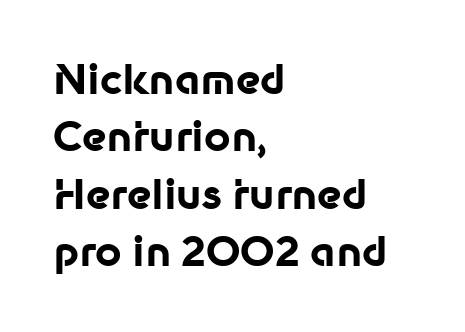
The image shows 41 px bold sans-serif type, upright; set left-aligned, normal line spacing (1.4x), normal letter spacing, not underlined; low stroke contrast and a medium x-height.
